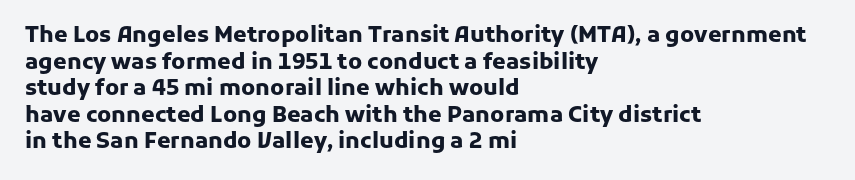
Which margin do the lines hug? The left one — the right edge is uneven. Weight check: bold — yes, fully. Tracking here is standard; glyphs follow each other at the usual distance. Unlike italic type, these characters show no tilt at all. Just letters on the line, the space beneath them empty.
